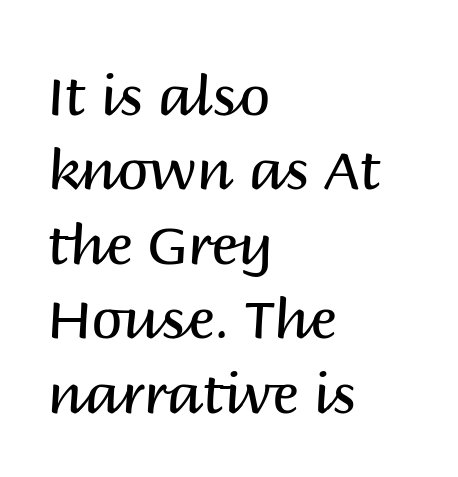
{"serif": "no", "bold": "no", "weight": "regular", "width": "normal", "stroke_contrast": "medium", "x_height": "large", "monospaced": "no", "underline": "no", "align": "left", "line_spacing": "normal", "line_spacing_ratio": 1.33, "letter_spacing": "normal", "letter_spacing_em": 0.0, "glyph_px": 56}
